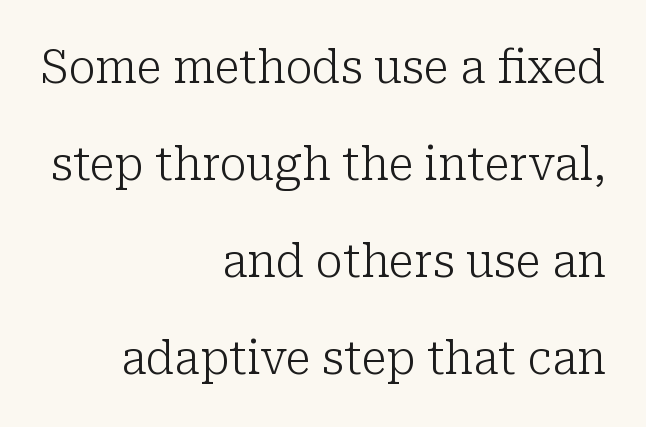
You could not count columns in this text — the font is proportionally spaced. Visually the block forms a straight wall on the right and a jagged coastline on the left. This is the regular roman posture of the typeface. The foot of each line stays bare and open. Students, observe: this is what heavily led, spacious text looks like. The horizontal fit of the characters is conventional and even.
